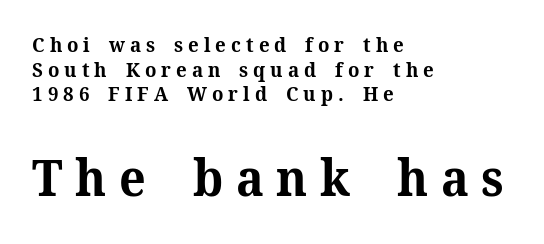
{"serif": "yes", "italic": "no", "bold": "yes", "weight": "bold", "width": "normal", "stroke_contrast": "medium", "x_height": "medium", "monospaced": "no", "underline": "no", "align": "left", "line_spacing_ratio": 1.23, "letter_spacing": "wide", "letter_spacing_em": 0.25, "larger_block": "second", "size_ratio": 2.5, "glyph_px": 50}
